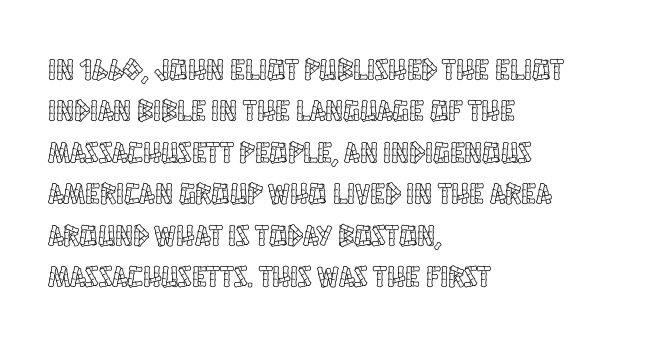
{"italic": "no", "width": "condensed", "x_height": "large", "monospaced": "no", "underline": "no", "align": "left", "line_spacing": "normal", "line_spacing_ratio": 1.38, "letter_spacing": "normal", "letter_spacing_em": 0.0, "glyph_px": 30}
